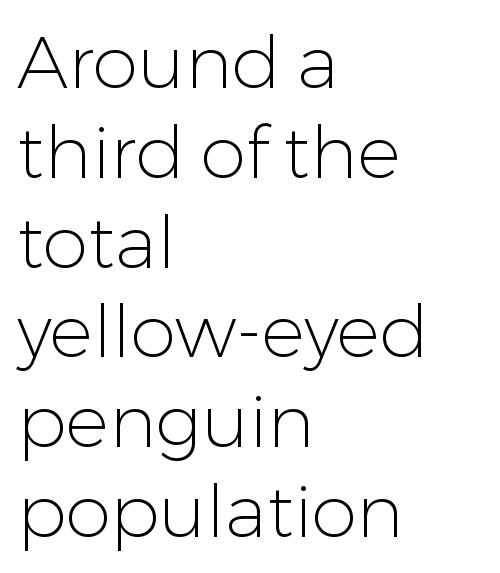
Q: Is the text bold? A: No.
Q: Is the text italic (slanted)? A: No, it is upright.
Q: Is the typeface a serif or a sans-serif typeface? A: Sans-serif.
Q: Is the text underlined? A: No.
Q: How is the paragraph aligned? A: Left-aligned.
Q: Is the spacing between letters normal or unusually wide? A: Normal.
Q: Width (condensed, normal, or wide)? A: Normal.
Q: Stroke contrast? A: Low.
Q: x-height? A: Medium.
Q: Monospaced? A: No.
